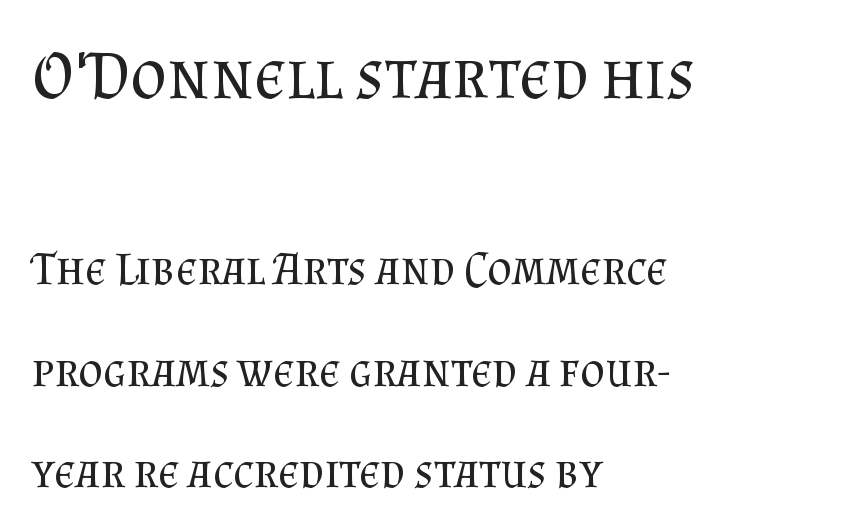
Q: Is the text bold? A: No.
Q: Is the text italic (slanted)? A: No, it is upright.
Q: Is the typeface a serif or a sans-serif typeface? A: Serif.
Q: Is the text underlined? A: No.
Q: How is the paragraph aligned? A: Left-aligned.
Q: Is the spacing between letters normal or unusually wide? A: Normal.
Q: Is the spacing between lines tight, normal or loose? A: Loose.
Q: Which block of text is set in a larger size, the first (top) or the second (bottom)? A: The first (top) one.
Q: Width (condensed, normal, or wide)? A: Normal.
Q: Stroke contrast? A: Medium.
Q: x-height? A: Small.
Q: Monospaced? A: No.
